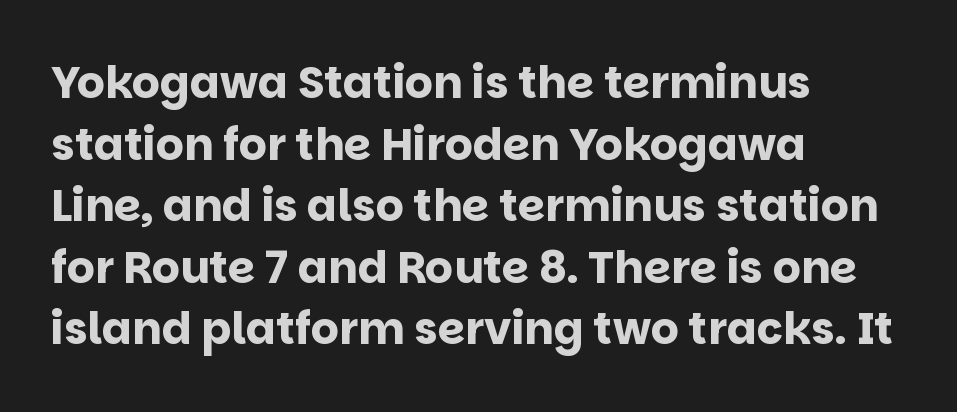
Look at the stroke-to-counter ratio: heavy, a bold. All the whitespace from short lines collects on the right. Unmarked baselines from the first word to the last. Between one letter and the next there's only the usual sliver of space. You can tell it's not italic because the verticals are truly vertical.
